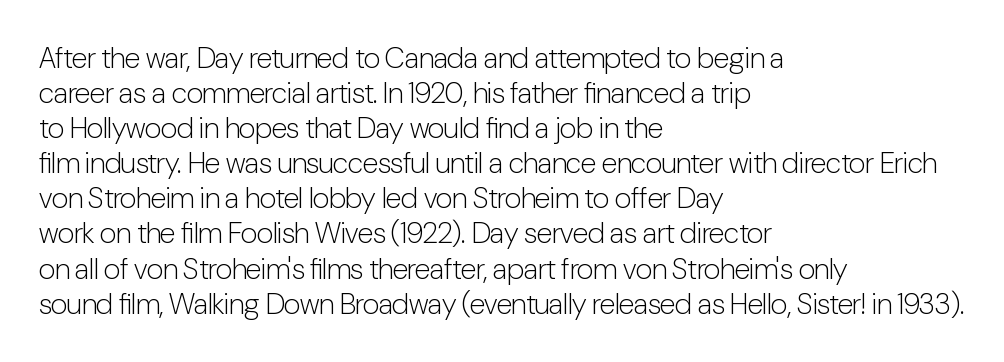
The image shows 29 px light, condensed sans-serif type, upright; set left-aligned, line spacing 1.21x, normal letter spacing, not underlined; low stroke contrast and a medium x-height.
